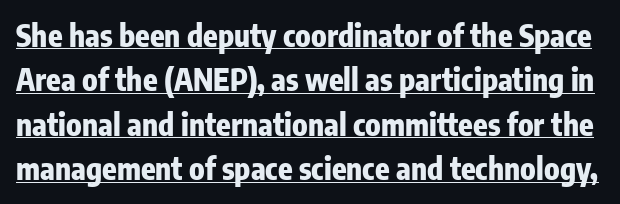
The image shows 30 px heavy, condensed sans-serif type, upright; set normal line spacing (1.48x), normal letter spacing, underlined; low stroke contrast and a medium x-height.
